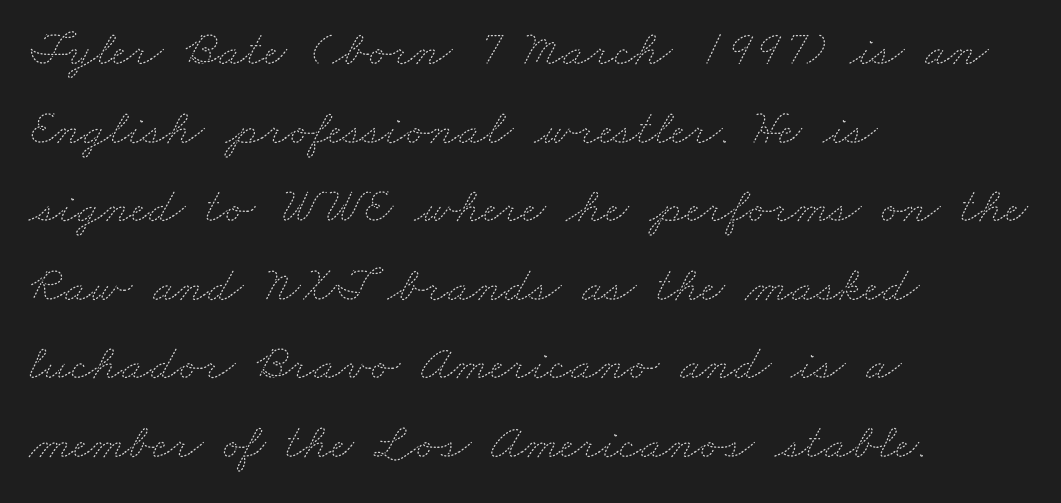
Do the characters align in a grid? No, the font is proportional. The lines sit at an ordinary, default distance from one another. The words here are not underlined. All the whitespace from short lines collects on the right. A quiet, ordinary-to-light weight characterises the typeface.
